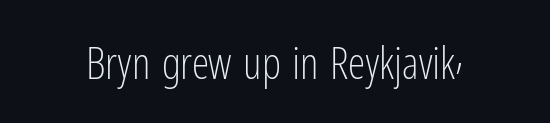
The image shows 44 px light, condensed sans-serif type, upright; set normal letter spacing, not underlined; low stroke contrast and a medium x-height.
